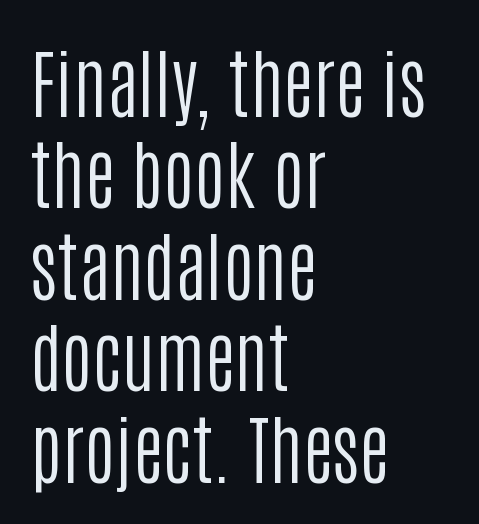
{"serif": "no", "italic": "no", "bold": "no", "weight": "regular", "width": "condensed", "stroke_contrast": "low", "x_height": "large", "monospaced": "no", "underline": "no", "align": "left", "line_spacing_ratio": 1.22, "letter_spacing": "normal", "letter_spacing_em": 0.0, "glyph_px": 75}
